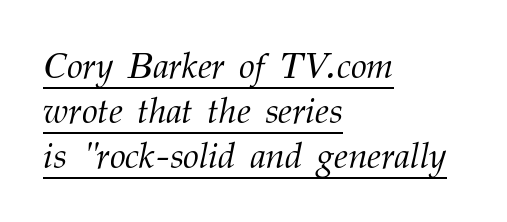
The image shows 36 px light serif type, italic (leaning right); set left-aligned, normal line spacing (1.25x), normal letter spacing, underlined; medium stroke contrast and a medium x-height.
